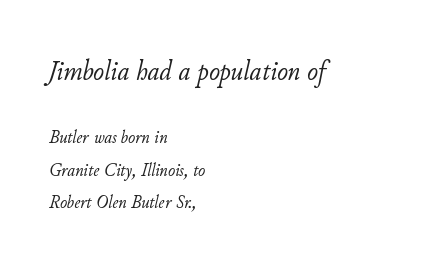
The image shows 29 px light type, italic (leaning right); set left-aligned, line spacing 1.72x, normal letter spacing, not underlined; the first (top) block is 1.53x larger; low stroke contrast and a small x-height.
